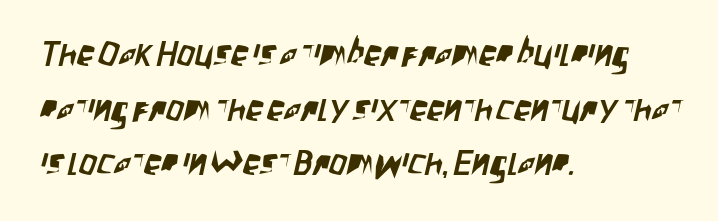
Teacher's note: observe the even left margin — that is flush-left alignment. Varying glyph widths throughout — classic text-font behaviour. Inter-character spacing is left at the font's built-in metrics. Look at the bottom of the vertical strokes: they stop flat, with no serifs. The words here are not underlined.
